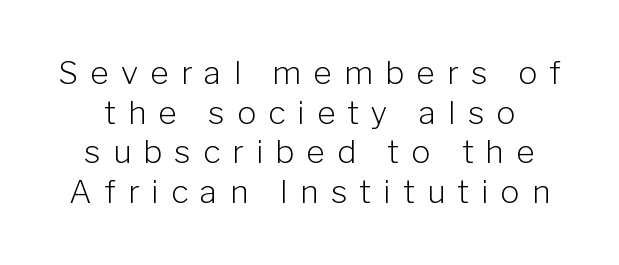
The image shows 32 px light sans-serif type, upright; set line spacing 1.24x, unusually wide letter spacing (+0.38 em), not underlined; low stroke contrast and a medium x-height.
